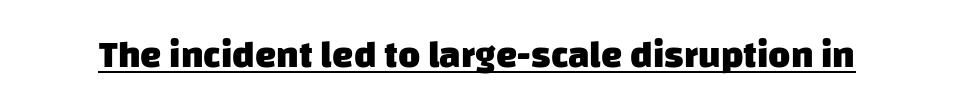
The image shows 38 px heavy sans-serif type; set normal letter spacing, underlined; low stroke contrast and a large x-height.
